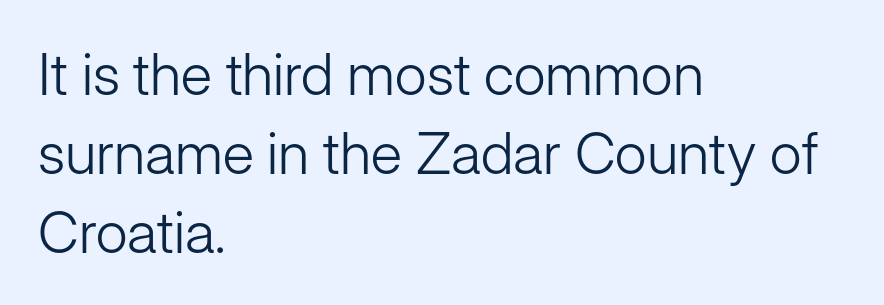
{"serif": "no", "italic": "no", "bold": "no", "weight": "light", "width": "normal", "stroke_contrast": "low", "x_height": "medium", "monospaced": "no", "underline": "no", "align": "left", "line_spacing": "normal", "line_spacing_ratio": 1.36, "letter_spacing": "normal", "letter_spacing_em": 0.0, "glyph_px": 58}
